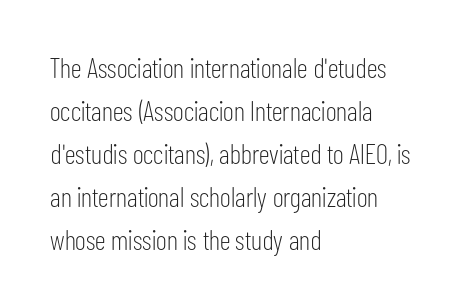
The image shows 28 px light, condensed sans-serif type, upright; set left-aligned, normal line spacing (1.54x), normal letter spacing, not underlined; low stroke contrast and a medium x-height.
